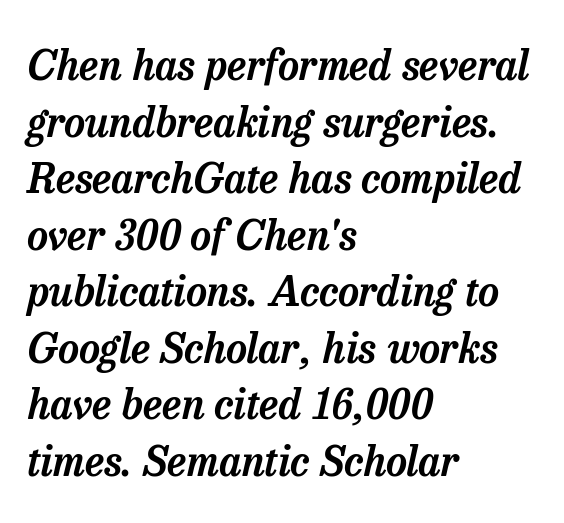
Q: Is the text italic (slanted)? A: Yes, it leans right by about 13 degrees.
Q: Is the typeface a serif or a sans-serif typeface? A: Serif.
Q: Is the text underlined? A: No.
Q: How is the paragraph aligned? A: Left-aligned.
Q: Is the spacing between letters normal or unusually wide? A: Normal.
Q: Is the spacing between lines tight, normal or loose? A: Normal.
Q: Width (condensed, normal, or wide)? A: Normal.
Q: Stroke contrast? A: Low.
Q: x-height? A: Medium.
Q: Monospaced? A: No.
